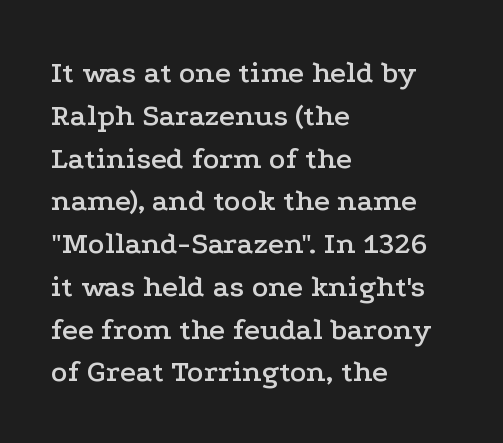
The image shows 31 px wide serif type, upright; set left-aligned, normal line spacing (1.38x), normal letter spacing, not underlined; low stroke contrast and a medium x-height.
